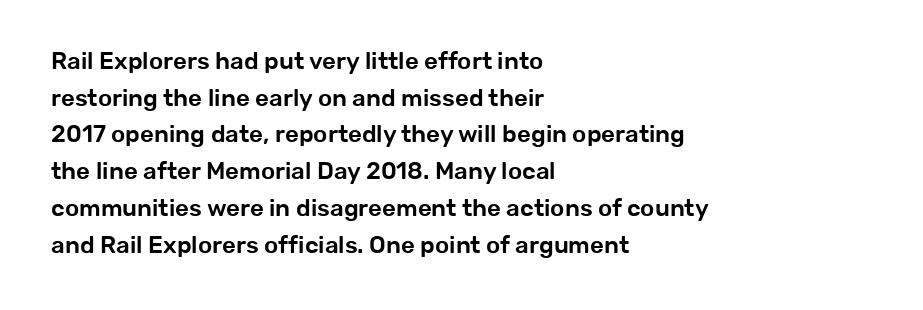
{"italic": "no", "underline": "no", "align": "left", "line_spacing": "normal", "line_spacing_ratio": 1.53, "letter_spacing": "normal", "letter_spacing_em": 0.0, "glyph_px": 24}
